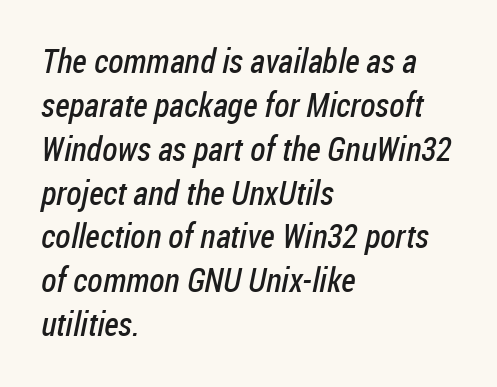
Q: Is the text bold? A: No.
Q: Is the typeface a serif or a sans-serif typeface? A: Sans-serif.
Q: Is the text underlined? A: No.
Q: How is the paragraph aligned? A: Left-aligned.
Q: Is the spacing between letters normal or unusually wide? A: Normal.
Q: Is the spacing between lines tight, normal or loose? A: Normal.
Q: Width (condensed, normal, or wide)? A: Condensed.
Q: Stroke contrast? A: Low.
Q: x-height? A: Medium.
Q: Monospaced? A: No.
